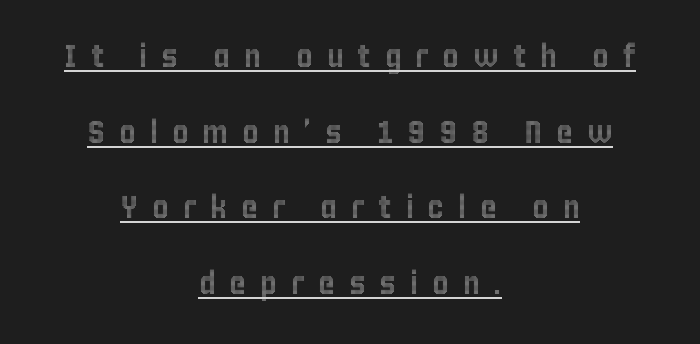
Q: Is the text italic (slanted)? A: No, it is upright.
Q: Is the text underlined? A: Yes.
Q: How is the paragraph aligned? A: Centered.
Q: Is the spacing between letters normal or unusually wide? A: Unusually wide.
Q: Is the spacing between lines tight, normal or loose? A: Loose.
Q: Width (condensed, normal, or wide)? A: Condensed.
Q: x-height? A: Large.
Q: Monospaced? A: No.
